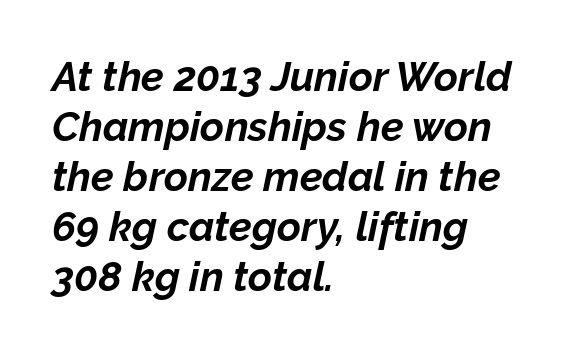
Q: Is the text bold? A: Yes.
Q: Is the text italic (slanted)? A: Yes, it leans right by about 12 degrees.
Q: Is the text underlined? A: No.
Q: How is the paragraph aligned? A: Left-aligned.
Q: Is the spacing between letters normal or unusually wide? A: Normal.
Q: Width (condensed, normal, or wide)? A: Normal.
Q: Stroke contrast? A: Low.
Q: x-height? A: Medium.
Q: Monospaced? A: No.
